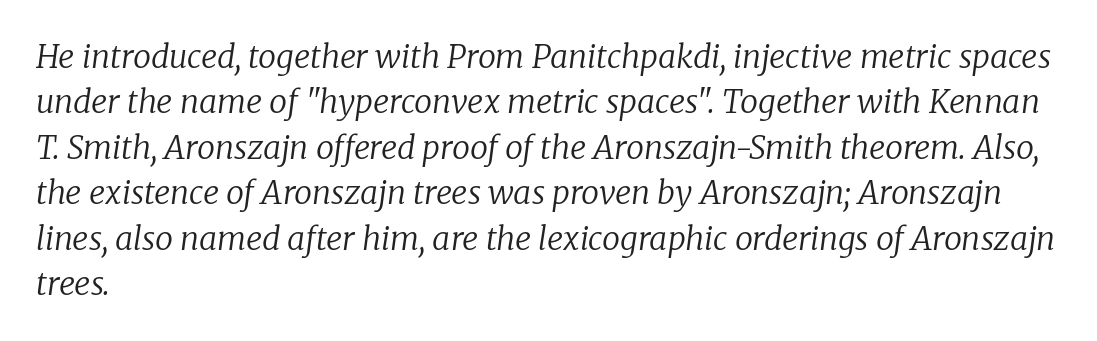
{"serif": "yes", "italic": "yes", "lean": "right", "slant_degrees": 8, "bold": "no", "weight": "regular", "width": "normal", "stroke_contrast": "low", "x_height": "medium", "monospaced": "no", "underline": "no", "align": "left", "line_spacing": "normal", "line_spacing_ratio": 1.42, "letter_spacing": "normal", "letter_spacing_em": 0.0, "glyph_px": 32}
